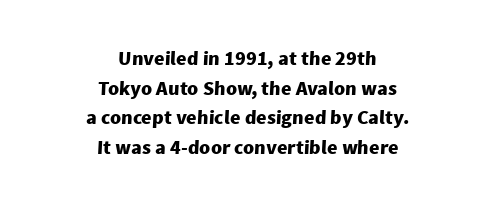
The image shows 20 px bold type; set centered, normal line spacing (1.48x), normal letter spacing, not underlined.
